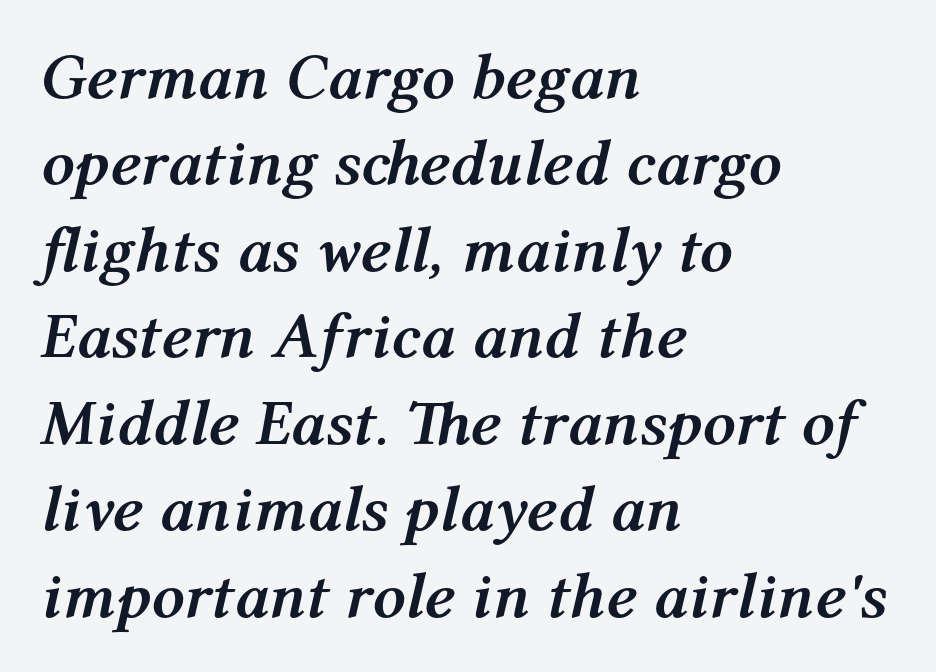
The space beneath each line is pristine and unruled. A typesetter would call this proportional, since set widths differ per character. One glance says typical: line gaps are just what's usual. Slanted lettering throughout. The gaps between neighbouring characters are ordinary and unremarkable.
